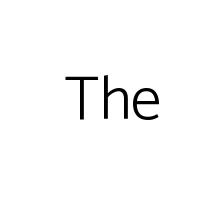
A quiet, ordinary-to-light weight characterises the typeface. The letters stand straight up with perfectly vertical stems. A sans-serif font was chosen for this passage. The area under the type is left untouched. The letters advance in unequal steps, a hallmark of proportional type.
